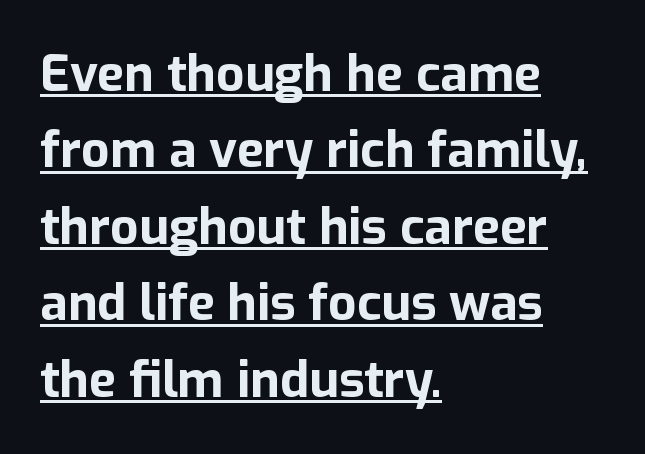
Leading matches the norm, producing a regular column. Check the space under the baseline: a stroke is drawn there. The axis of the letterforms is exactly vertical. The characters look thick and weighty, a clear bold.
